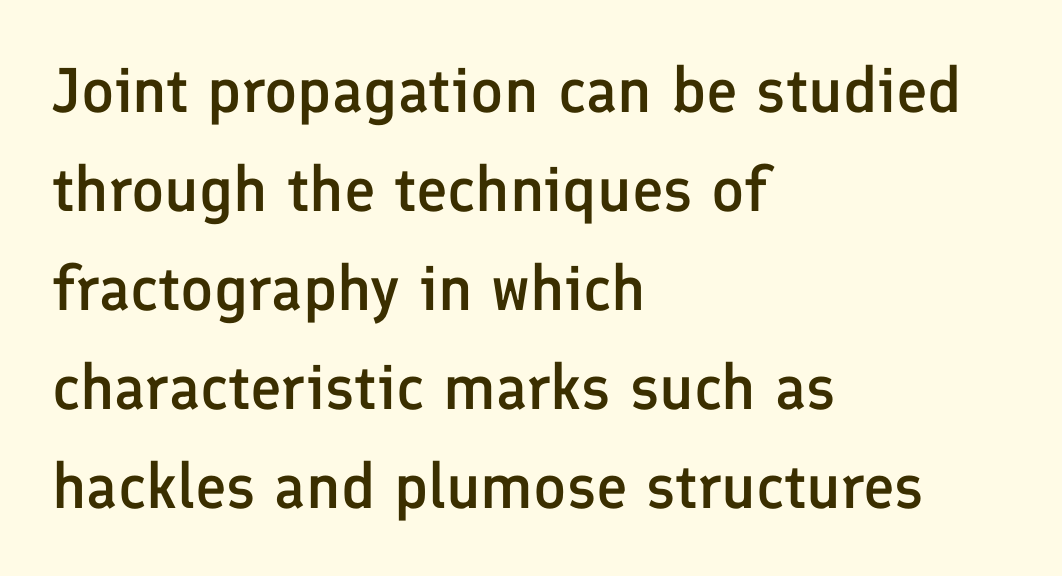
This sample keeps an unexceptional amount of space between lines. Spacing verdict: proportional, widths tailored to each character. As a designer I'd log this as weight 600, semibold. What stands out about the letter spacing? Nothing — it is the standard amount.
